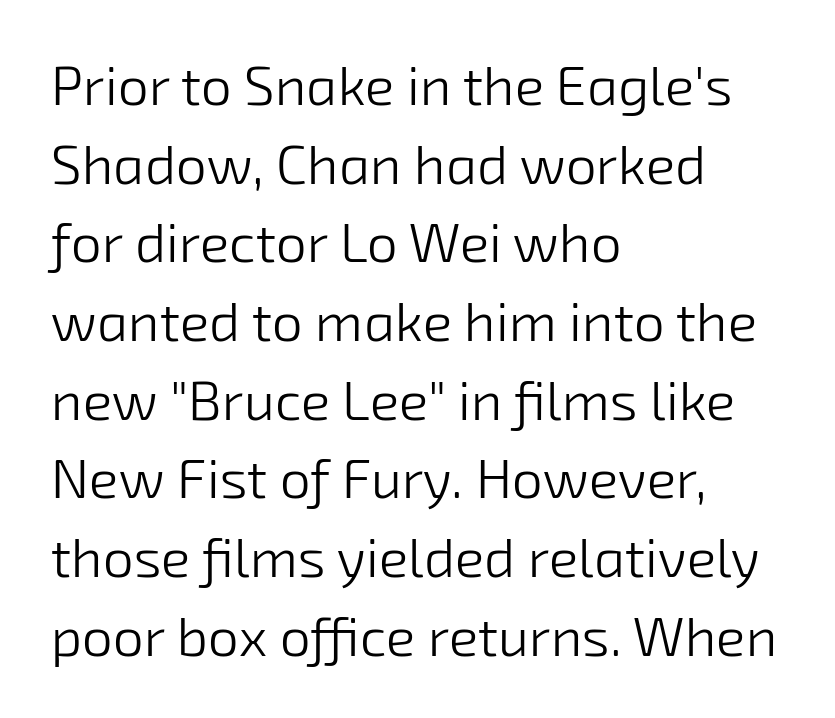
Varying glyph widths throughout — classic text-font behaviour. Look at the bottom of the vertical strokes: they stop flat, with no serifs. Clear beneath every line of the passage. Horizontally, the lines are justified to the leading edge only. Look at the tracking — it's just the regular setting, nothing added. Leading matches the norm, producing a regular column.
